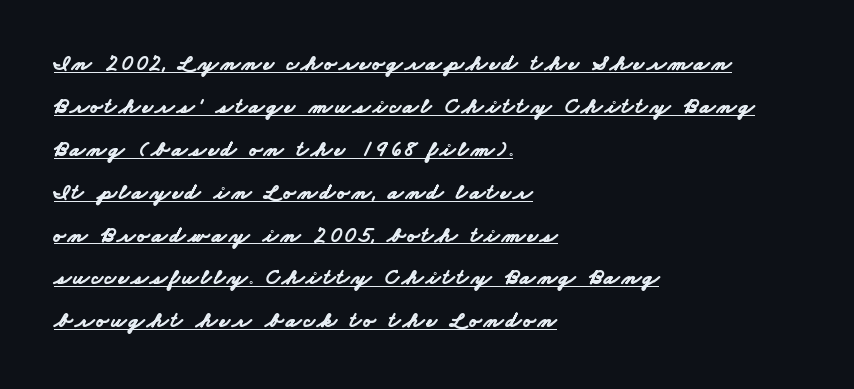
The image shows 22 px bold type; set left-aligned, loose line spacing (1.95x), underlined.
